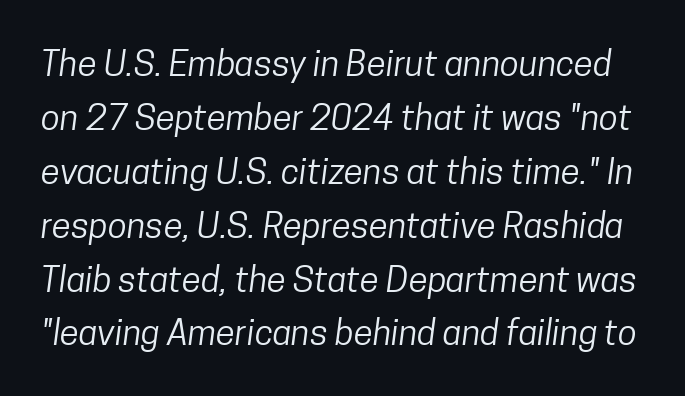
The designer went with a sans here, leaving each stem footless. Leading matches the norm, producing a regular column. Nothing heavy about these letters — not bold at all. Rule under the text: the space is simply empty. Do the characters align in a grid? No, the font is proportional. The letterforms sit shoulder to shoulder at normal distance.
